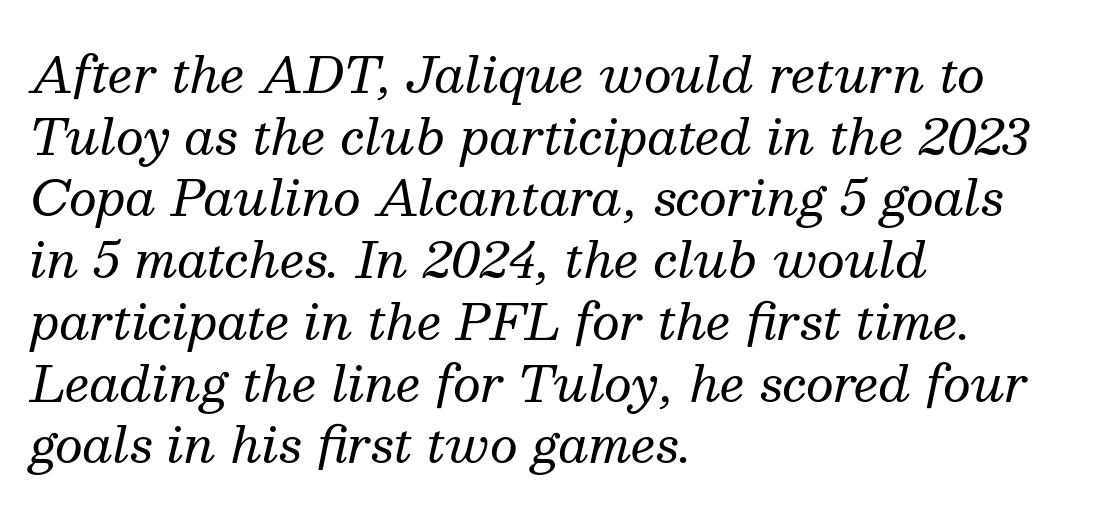
The image shows 49 px regular-weight serif type, italic (leaning right); set left-aligned, normal line spacing (1.26x), normal letter spacing, not underlined; medium stroke contrast and a medium x-height.
